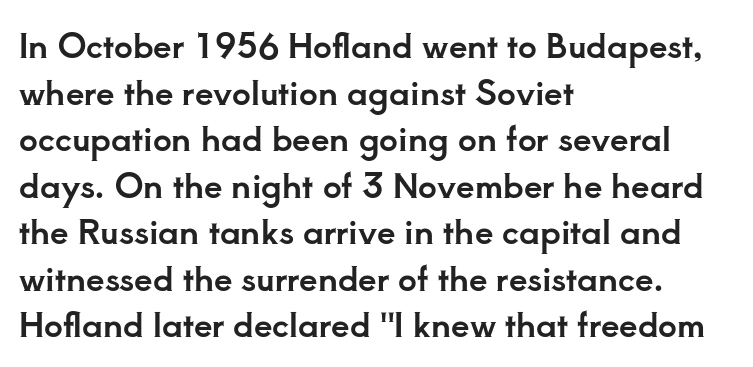
Q: Is the text italic (slanted)? A: No, it is upright.
Q: Is the typeface a serif or a sans-serif typeface? A: Serif.
Q: Is the text underlined? A: No.
Q: How is the paragraph aligned? A: Left-aligned.
Q: Is the spacing between letters normal or unusually wide? A: Normal.
Q: Is the spacing between lines tight, normal or loose? A: Normal.
Q: Width (condensed, normal, or wide)? A: Normal.
Q: Stroke contrast? A: Low.
Q: x-height? A: Small.
Q: Monospaced? A: No.
